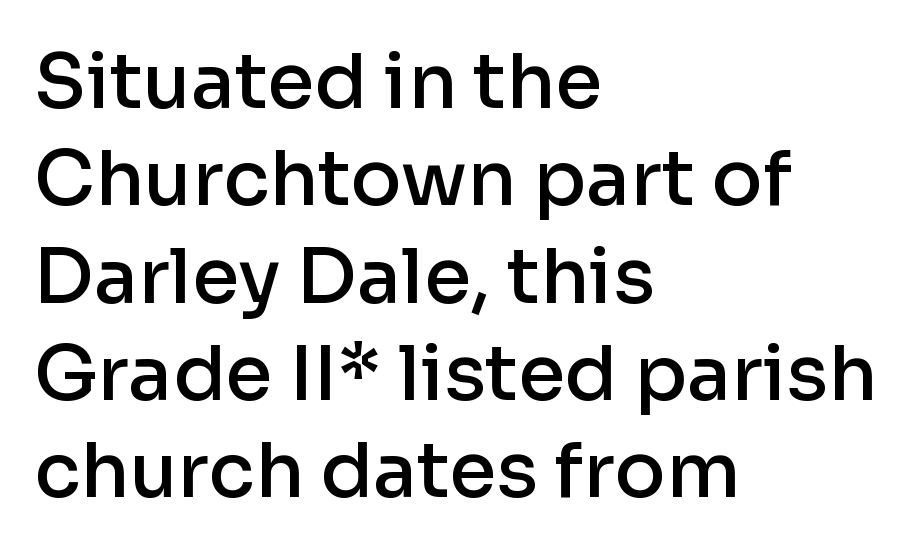
Descender tails drop into unmarked territory. In terms of letterspacing, this is plain default setting. Stroke thickness is moderately raised; the sample reads as semibold. This block has exactly the height ordinary leading produces. These lines are set flush left with a ragged right edge. Each letter keeps its own natural width here, so spacing adapts to shape.
